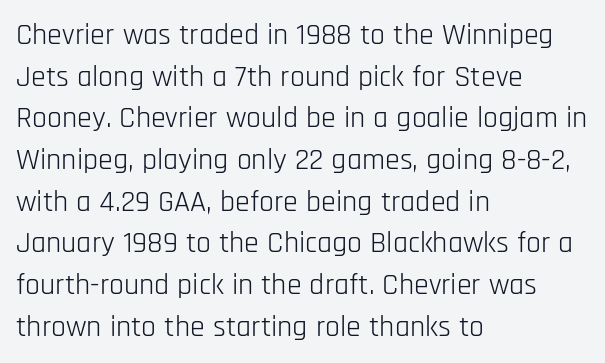
The image shows 30 px light, condensed sans-serif type, upright; set left-aligned, normal line spacing (1.39x), normal letter spacing, not underlined; low stroke contrast and a large x-height.
